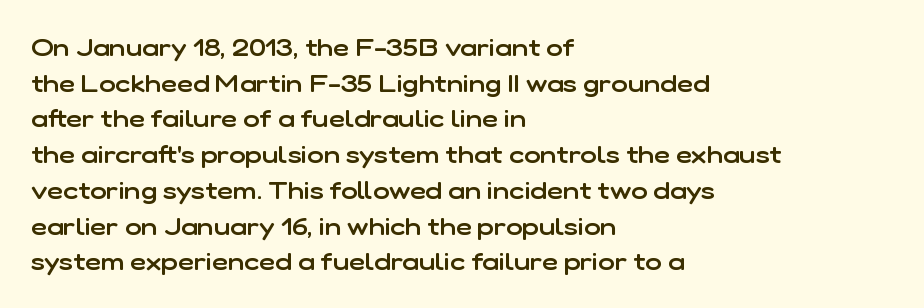
The vertical gap from one line to the next is medium. Which margin do the lines hug? The left one — the right edge is uneven. If you drew a line through each stem, it would be perfectly vertical. Has an underline been added? It has not.
